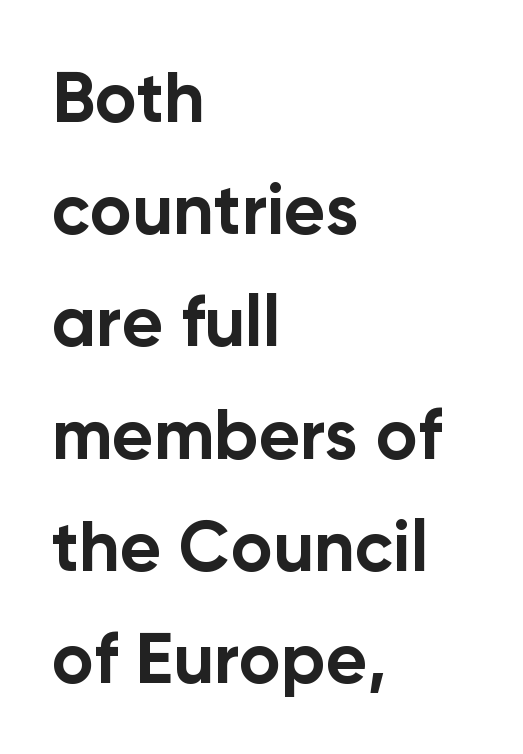
Q: Is the text bold? A: Yes.
Q: Is the text italic (slanted)? A: No, it is upright.
Q: Is the typeface a serif or a sans-serif typeface? A: Sans-serif.
Q: Is the text underlined? A: No.
Q: How is the paragraph aligned? A: Left-aligned.
Q: Is the spacing between letters normal or unusually wide? A: Normal.
Q: Is the spacing between lines tight, normal or loose? A: Normal.
Q: Width (condensed, normal, or wide)? A: Normal.
Q: Stroke contrast? A: Low.
Q: x-height? A: Medium.
Q: Monospaced? A: No.
